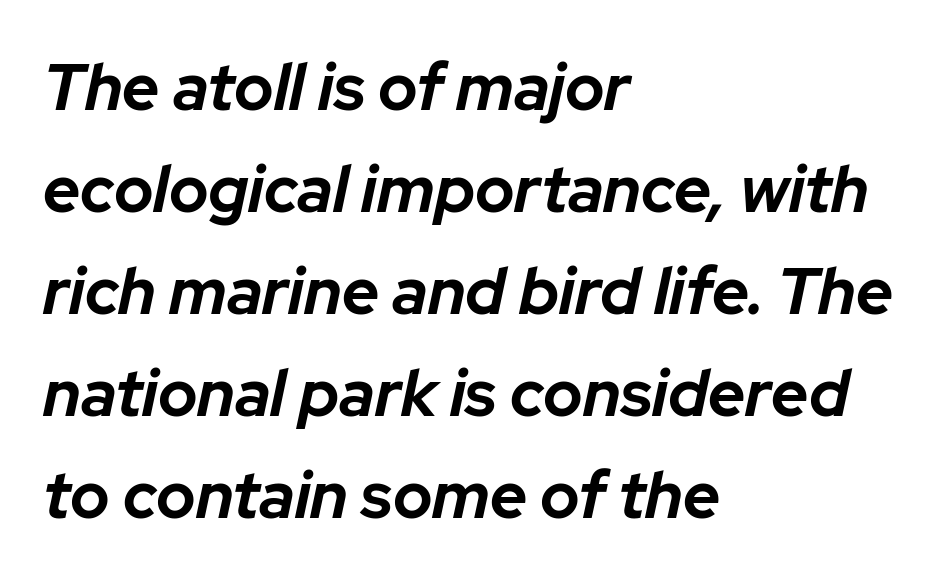
The face used here has a pronounced slope to its letters. Think of a printed novel: that variable character pitch is what you see here. Each line starts at the same left margin while the right side varies. Look at the stroke-to-counter ratio: heavy, a bold.
